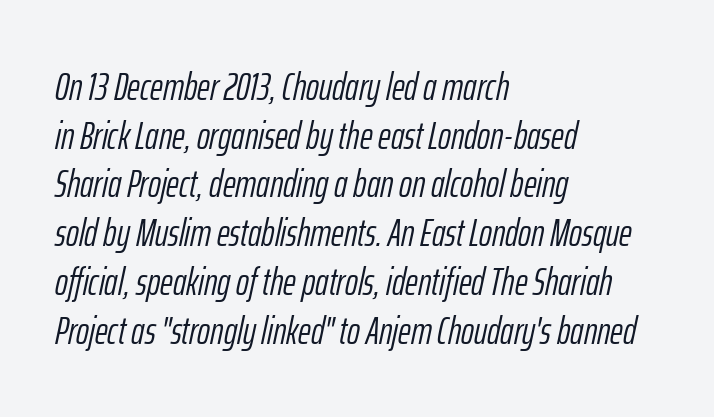
The image shows 39 px light, condensed type, italic (leaning right); set left-aligned, normal line spacing (1.25x), normal letter spacing, not underlined; low stroke contrast and a medium x-height.
